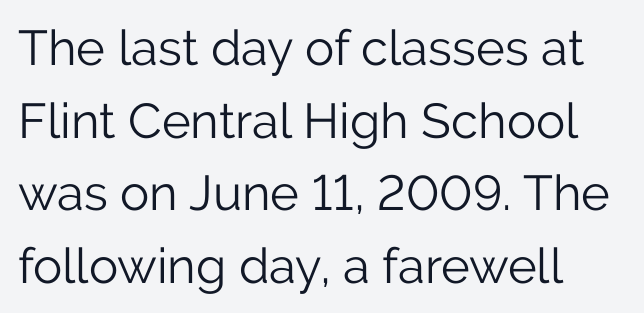
Q: Is the text bold? A: No.
Q: Is the text italic (slanted)? A: No, it is upright.
Q: Is the typeface a serif or a sans-serif typeface? A: Sans-serif.
Q: Is the text underlined? A: No.
Q: How is the paragraph aligned? A: Left-aligned.
Q: Is the spacing between letters normal or unusually wide? A: Normal.
Q: Is the spacing between lines tight, normal or loose? A: Normal.
Q: Width (condensed, normal, or wide)? A: Normal.
Q: Stroke contrast? A: Low.
Q: x-height? A: Medium.
Q: Monospaced? A: No.
